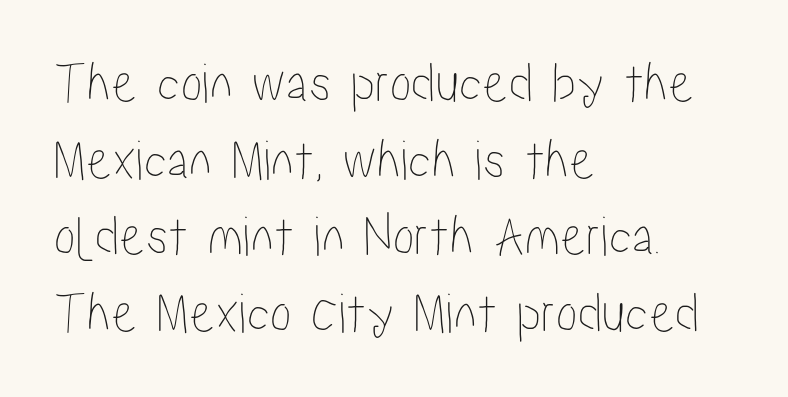
{"italic": "no", "width": "condensed", "stroke_contrast": "low", "x_height": "medium", "monospaced": "no", "underline": "no", "align": "left", "line_spacing": "normal", "line_spacing_ratio": 1.32, "letter_spacing": "normal", "letter_spacing_em": 0.0, "glyph_px": 58}
